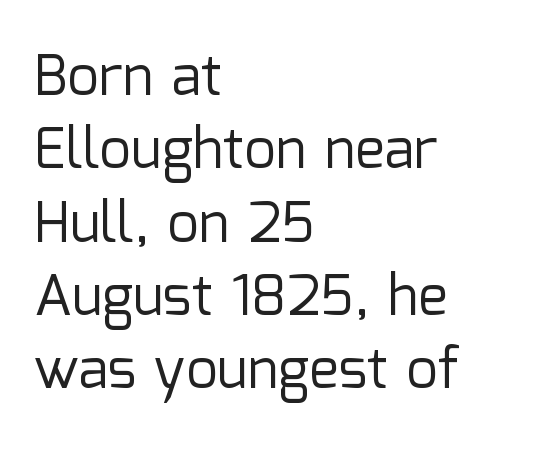
{"serif": "no", "italic": "no", "bold": "no", "weight": "regular", "width": "normal", "stroke_contrast": "low", "x_height": "medium", "monospaced": "no", "underline": "no", "align": "left", "line_spacing": "normal", "line_spacing_ratio": 1.31, "letter_spacing": "normal", "letter_spacing_em": 0.0, "glyph_px": 56}
